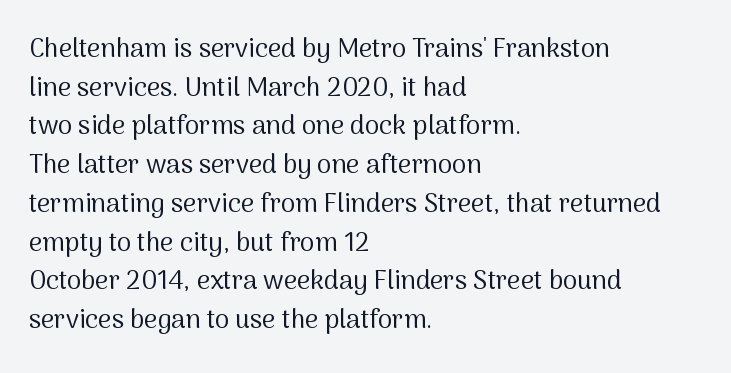
{"italic": "no", "bold": "no", "underline": "no", "align": "left", "line_spacing": "normal", "line_spacing_ratio": 1.49, "letter_spacing": "normal", "letter_spacing_em": 0.0, "glyph_px": 26}
